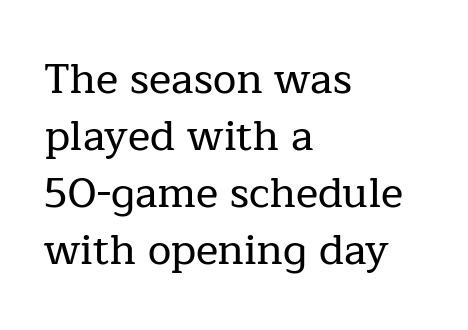
Horizontal bands of white between lines are of average thickness. These lines are rendered in a variable-pitch font. Does extra space separate the letters? No, they use regular spacing. The string is rendered with underlining switched off. Each letter's strokes conclude with small projecting serifs.
